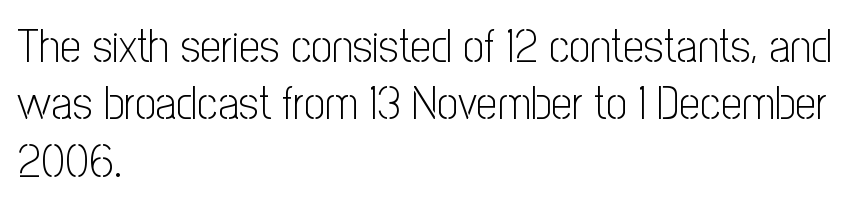
{"serif": "no", "italic": "no", "bold": "no", "weight": "light", "width": "condensed", "stroke_contrast": "low", "x_height": "medium", "monospaced": "no", "underline": "no", "align": "left", "line_spacing_ratio": 1.22, "letter_spacing": "normal", "letter_spacing_em": 0.0, "glyph_px": 47}
